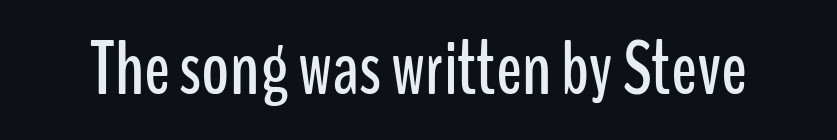
{"serif": "no", "italic": "no", "width": "condensed", "stroke_contrast": "low", "x_height": "medium", "monospaced": "no", "underline": "no", "letter_spacing": "normal", "letter_spacing_em": 0.0, "glyph_px": 76}
